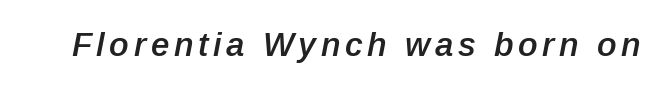
The image shows 33 px semibold type, italic (leaning right); set not underlined; low stroke contrast and a medium x-height.
